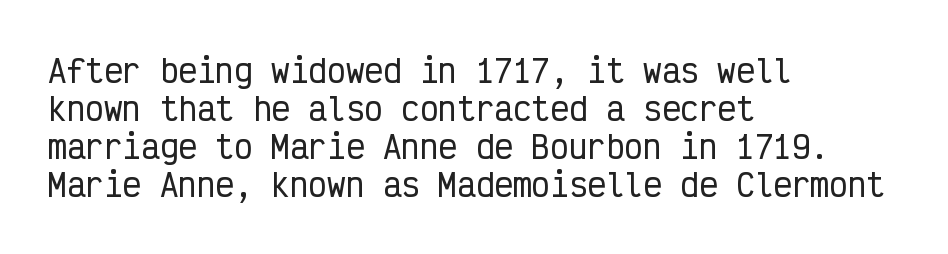
The image shows 31 px condensed sans-serif type, upright, monospaced; set left-aligned, line spacing 1.23x, normal letter spacing, not underlined; low stroke contrast and a medium x-height.
